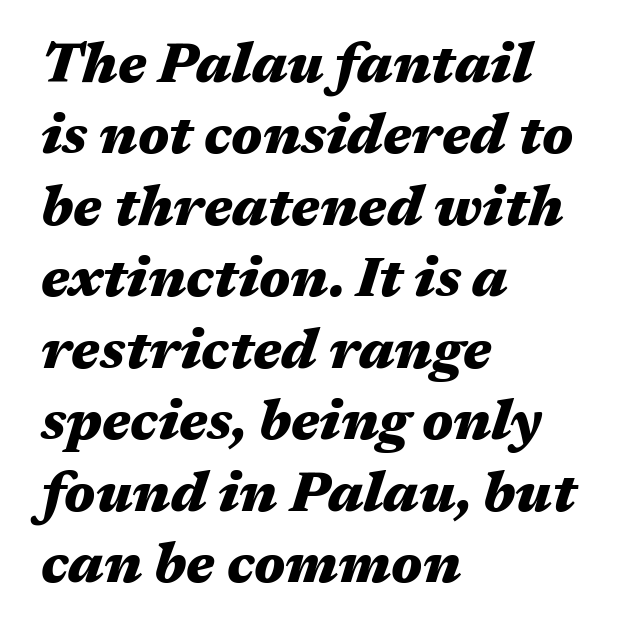
Q: Is the text bold? A: Yes.
Q: Is the text italic (slanted)? A: Yes, it leans right by about 17 degrees.
Q: Is the text underlined? A: No.
Q: How is the paragraph aligned? A: Left-aligned.
Q: Is the spacing between letters normal or unusually wide? A: Normal.
Q: Is the spacing between lines tight, normal or loose? A: Normal.
Q: Width (condensed, normal, or wide)? A: Wide.
Q: Stroke contrast? A: Medium.
Q: x-height? A: Medium.
Q: Monospaced? A: No.
